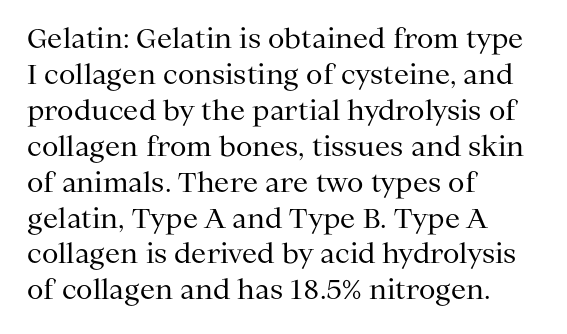
{"italic": "no", "bold": "no", "underline": "no", "align": "left", "line_spacing": "normal", "line_spacing_ratio": 1.33, "letter_spacing": "normal", "letter_spacing_em": 0.0, "glyph_px": 27}
